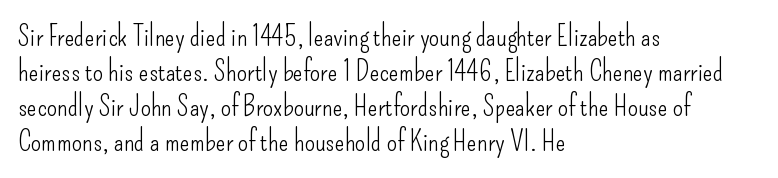
The letters advance in unequal steps, a hallmark of proportional type. Any mark beneath the type? The region is blank. Characters remain perfectly vertical along every line. The typesetter chose a ragged-right arrangement here. Does extra space separate the letters? No, they use regular spacing. I'd call this a sans setting — the letters go barefoot.
